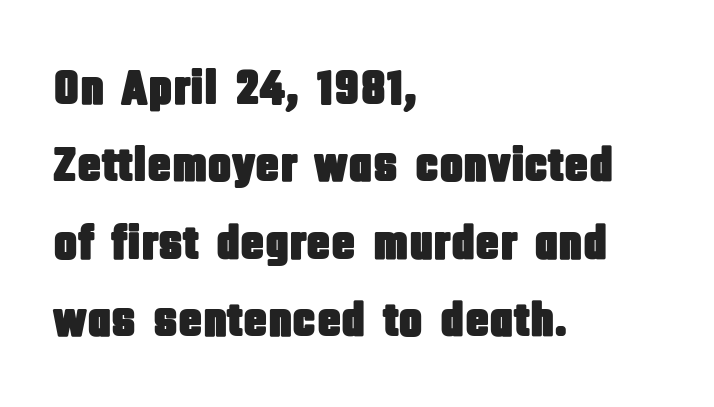
The image shows 50 px condensed sans-serif type, upright; set left-aligned, normal line spacing (1.55x), normal letter spacing, not underlined; low stroke contrast and a large x-height.
